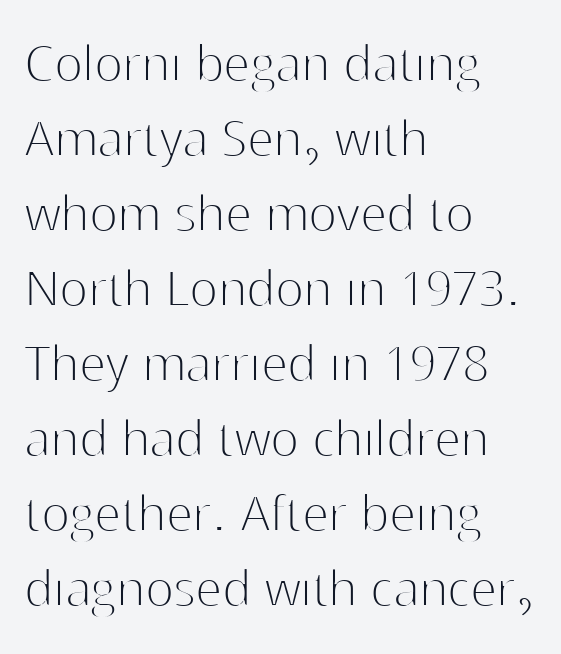
The image shows 60 px thin sans-serif type, upright; set left-aligned, normal line spacing (1.25x), normal letter spacing, not underlined; high stroke contrast and a medium x-height.
